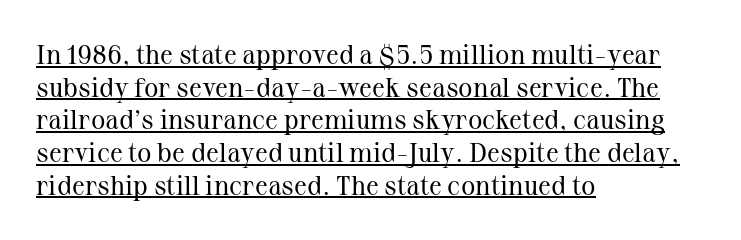
Q: Is the text bold? A: No.
Q: Is the text italic (slanted)? A: No, it is upright.
Q: Is the text underlined? A: Yes.
Q: How is the paragraph aligned? A: Left-aligned.
Q: Is the spacing between letters normal or unusually wide? A: Normal.
